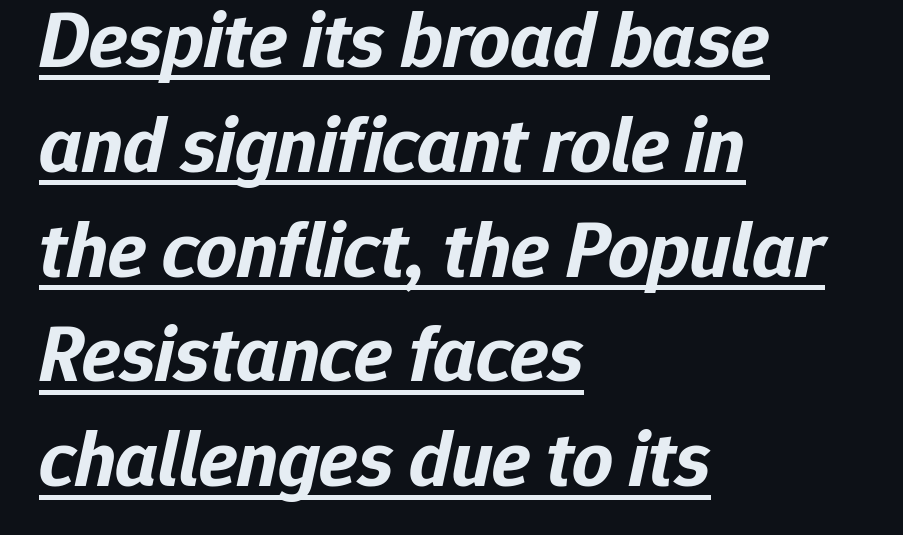
{"italic": "yes", "lean": "right", "slant_degrees": 12, "bold": "yes", "weight": "bold", "width": "normal", "stroke_contrast": "low", "x_height": "medium", "monospaced": "no", "underline": "yes", "align": "left", "line_spacing": "normal", "line_spacing_ratio": 1.31, "letter_spacing": "normal", "letter_spacing_em": 0.0, "glyph_px": 80}
